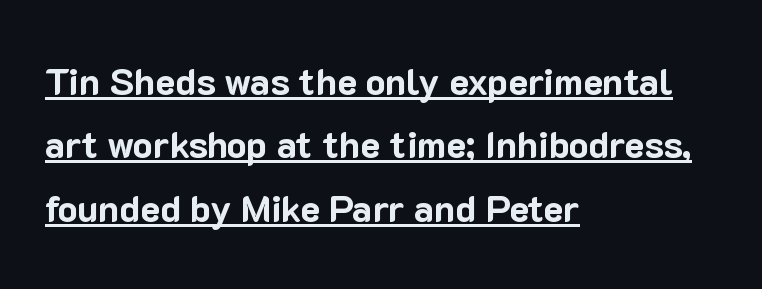
The image shows 37 px bold sans-serif type, upright; set left-aligned, line spacing 1.71x, normal letter spacing, underlined; low stroke contrast and a medium x-height.
